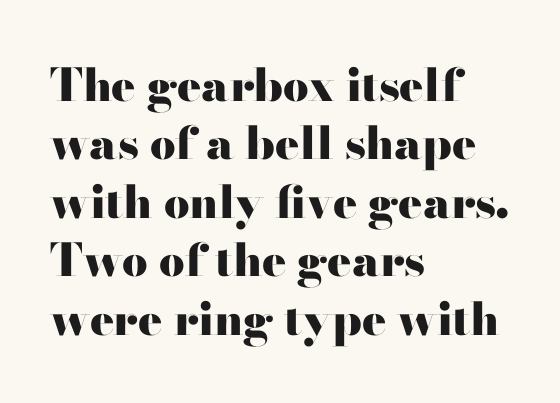
Serif or sans? Serif — the stroke terminals have little feet. A typesetter would mark this as roman, not italic. A bare baseline throughout the passage. Nobody touched the tracking dial on this one. Proportional: the letters do not fall into vertical columns. The typesetting leans heavy: a genuine bold.
